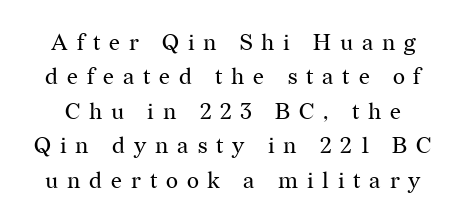
Decoration check: the copy has no underline. It's the straight-up-and-down kind of type. You could only call the tracking loose — the letters float apart. Line spacing here is normal. Heaviness? Minimal to ordinary, like unemphasized prose.
